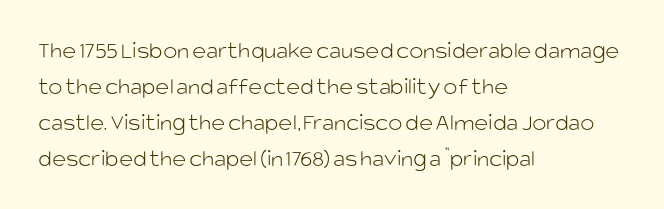
Q: Is the text bold? A: No.
Q: Is the text italic (slanted)? A: No, it is upright.
Q: Is the text underlined? A: No.
Q: How is the paragraph aligned? A: Left-aligned.
Q: Is the spacing between letters normal or unusually wide? A: Normal.
Q: Is the spacing between lines tight, normal or loose? A: Normal.
